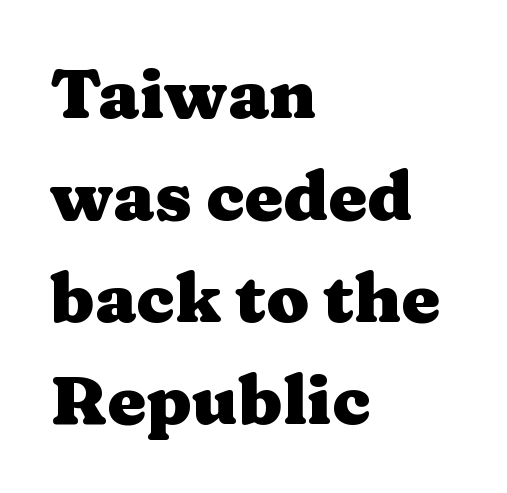
Q: Is the text bold? A: Yes.
Q: Is the text italic (slanted)? A: No, it is upright.
Q: Is the typeface a serif or a sans-serif typeface? A: Serif.
Q: Is the text underlined? A: No.
Q: How is the paragraph aligned? A: Left-aligned.
Q: Is the spacing between letters normal or unusually wide? A: Normal.
Q: Is the spacing between lines tight, normal or loose? A: Normal.
Q: Width (condensed, normal, or wide)? A: Wide.
Q: Stroke contrast? A: Medium.
Q: x-height? A: Medium.
Q: Monospaced? A: No.
